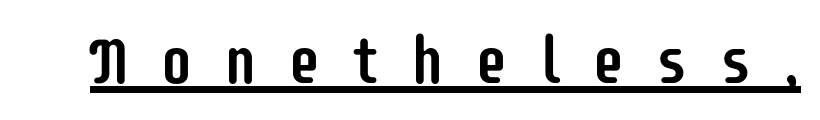
The image shows 66 px condensed sans-serif type, upright; set unusually wide letter spacing (+0.47 em), underlined; low stroke contrast and a large x-height.
